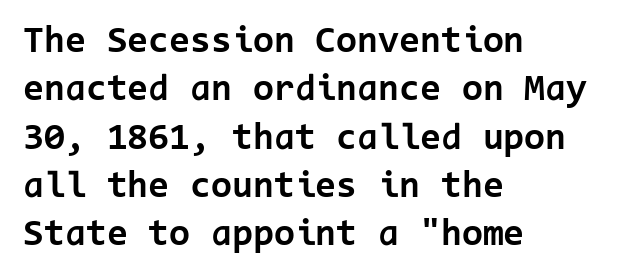
{"serif": "no", "italic": "no", "bold": "yes", "weight": "bold", "width": "normal", "stroke_contrast": "low", "x_height": "medium", "monospaced": "yes", "underline": "no", "align": "left", "line_spacing": "normal", "line_spacing_ratio": 1.27, "letter_spacing": "normal", "letter_spacing_em": 0.0, "glyph_px": 38}
